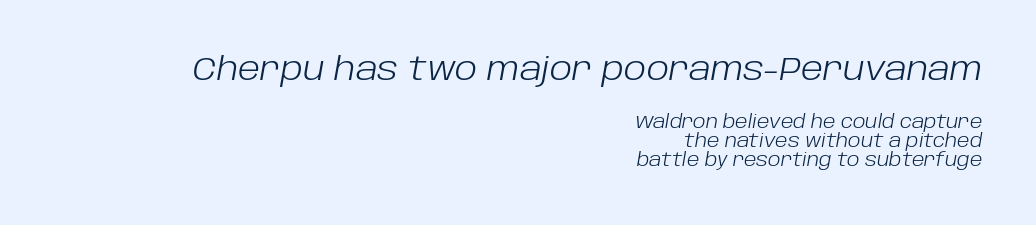
{"italic": "yes", "lean": "right", "slant_degrees": 10, "bold": "no", "weight": "light", "width": "normal", "stroke_contrast": "low", "x_height": "large", "monospaced": "no", "underline": "no", "align": "right", "line_spacing": "tight", "line_spacing_ratio": 1.05, "letter_spacing": "normal", "letter_spacing_em": 0.0, "larger_block": "first", "size_ratio": 1.78, "glyph_px": 32}
